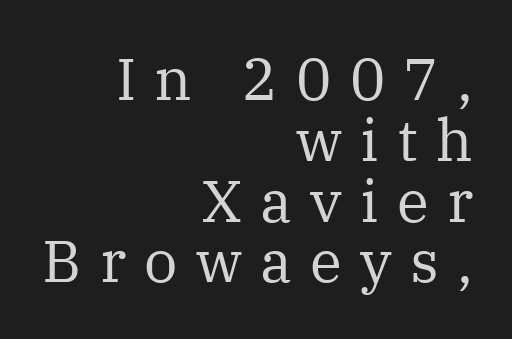
Q: Is the text bold? A: No.
Q: Is the text italic (slanted)? A: No, it is upright.
Q: Is the typeface a serif or a sans-serif typeface? A: Serif.
Q: Is the text underlined? A: No.
Q: How is the paragraph aligned? A: Right-aligned.
Q: Is the spacing between letters normal or unusually wide? A: Unusually wide.
Q: Is the spacing between lines tight, normal or loose? A: Tight.
Q: Width (condensed, normal, or wide)? A: Normal.
Q: Stroke contrast? A: Medium.
Q: x-height? A: Medium.
Q: Monospaced? A: No.
